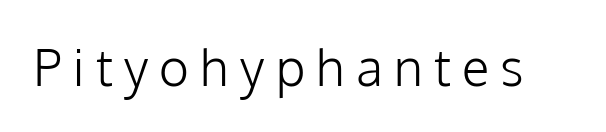
Q: Is the text bold? A: No.
Q: Is the text italic (slanted)? A: No, it is upright.
Q: Is the typeface a serif or a sans-serif typeface? A: Sans-serif.
Q: Is the text underlined? A: No.
Q: Is the spacing between letters normal or unusually wide? A: Unusually wide.
Q: Width (condensed, normal, or wide)? A: Normal.
Q: Stroke contrast? A: Low.
Q: x-height? A: Medium.
Q: Monospaced? A: No.
